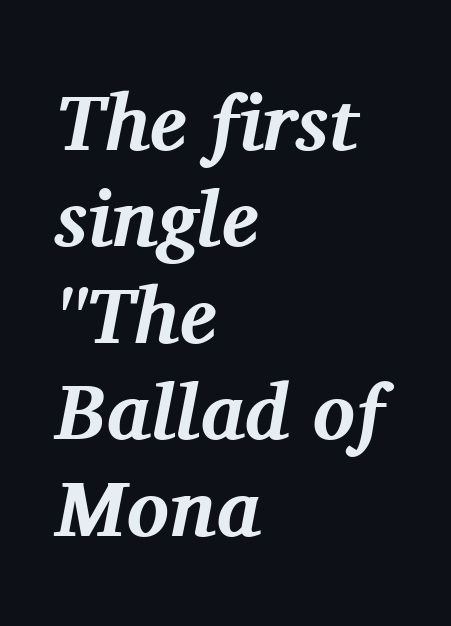
The image shows 79 px bold serif type, italic (leaning right); set left-aligned, line spacing 1.22x, normal letter spacing, not underlined; medium stroke contrast and a medium x-height.
